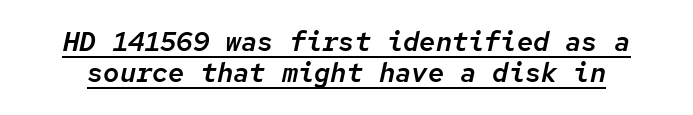
The text carries the slant typical of an italic or oblique font. The space between consecutive lines is stingy. The words here are underlined. The gaps between neighbouring characters are ordinary and unremarkable.
